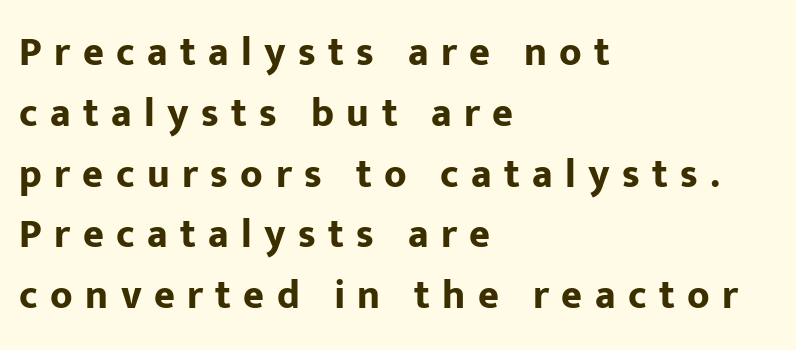
{"serif": "no", "italic": "no", "bold": "yes", "weight": "bold", "width": "normal", "stroke_contrast": "low", "x_height": "medium", "monospaced": "no", "underline": "no", "align": "left", "line_spacing": "normal", "line_spacing_ratio": 1.52, "letter_spacing": "wide", "letter_spacing_em": 0.31, "glyph_px": 40}
